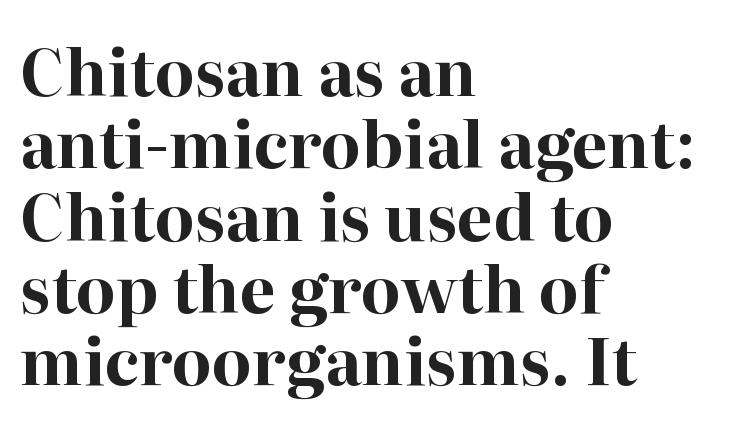
{"serif": "yes", "italic": "no", "bold": "yes", "weight": "bold", "width": "normal", "stroke_contrast": "high", "x_height": "medium", "monospaced": "no", "underline": "no", "align": "left", "line_spacing": "tight", "line_spacing_ratio": 1.13, "letter_spacing": "normal", "letter_spacing_em": 0.0, "glyph_px": 64}
